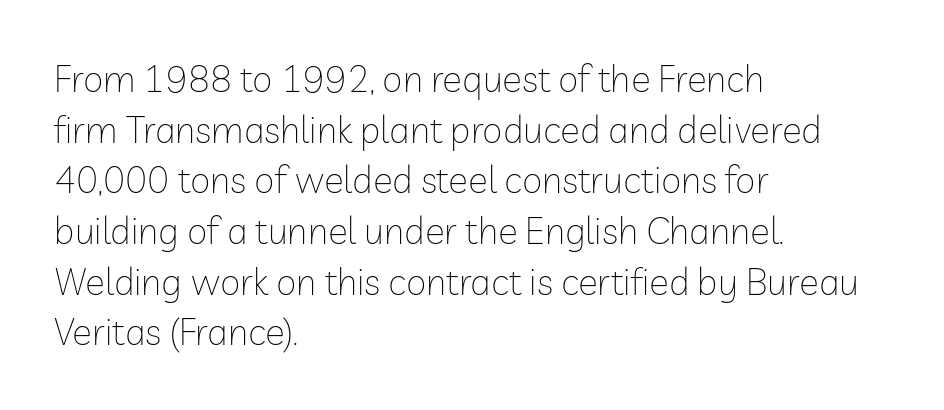
{"serif": "no", "italic": "no", "bold": "no", "weight": "thin", "width": "normal", "stroke_contrast": "low", "x_height": "medium", "monospaced": "no", "underline": "no", "align": "left", "line_spacing": "normal", "line_spacing_ratio": 1.37, "letter_spacing": "normal", "letter_spacing_em": 0.0, "glyph_px": 37}
